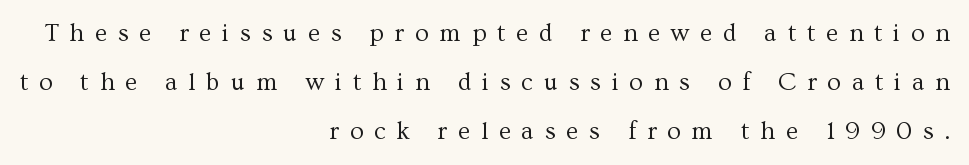
The image shows 25 px text type, upright; set right-aligned, loose line spacing (1.96x), unusually wide letter spacing (+0.43 em), not underlined.
